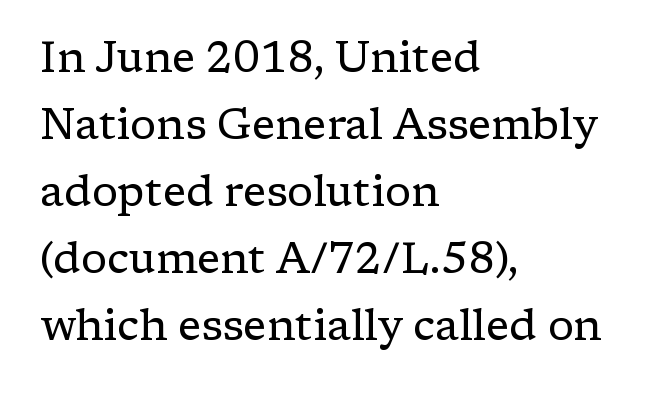
Q: Is the text bold? A: No.
Q: Is the text italic (slanted)? A: No, it is upright.
Q: Is the typeface a serif or a sans-serif typeface? A: Serif.
Q: Is the text underlined? A: No.
Q: How is the paragraph aligned? A: Left-aligned.
Q: Is the spacing between letters normal or unusually wide? A: Normal.
Q: Is the spacing between lines tight, normal or loose? A: Normal.
Q: Width (condensed, normal, or wide)? A: Normal.
Q: Stroke contrast? A: Low.
Q: x-height? A: Medium.
Q: Monospaced? A: No.
